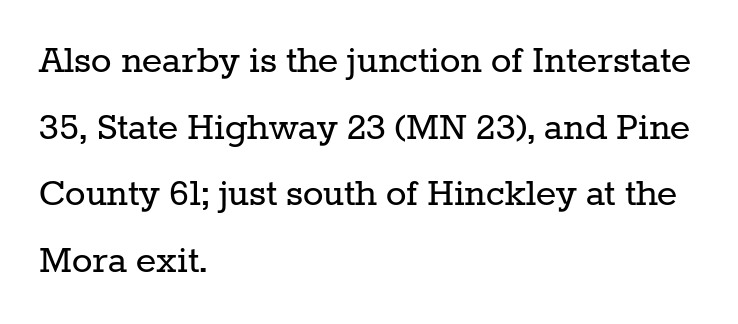
Q: Is the text bold? A: No.
Q: Is the text italic (slanted)? A: No, it is upright.
Q: Is the typeface a serif or a sans-serif typeface? A: Serif.
Q: Is the text underlined? A: No.
Q: How is the paragraph aligned? A: Left-aligned.
Q: Is the spacing between letters normal or unusually wide? A: Normal.
Q: Is the spacing between lines tight, normal or loose? A: Normal.
Q: Width (condensed, normal, or wide)? A: Normal.
Q: Stroke contrast? A: Low.
Q: x-height? A: Medium.
Q: Monospaced? A: No.
